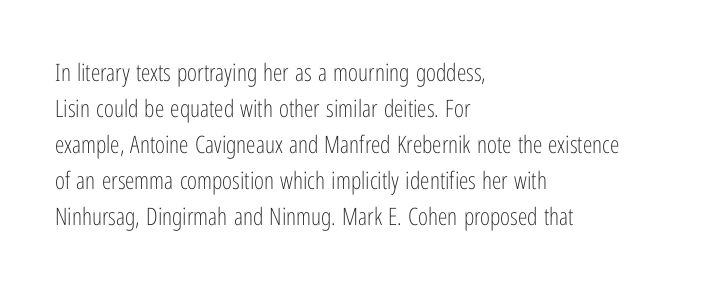
Q: Is the text bold? A: No.
Q: Is the text italic (slanted)? A: No, it is upright.
Q: Is the text underlined? A: No.
Q: How is the paragraph aligned? A: Left-aligned.
Q: Is the spacing between letters normal or unusually wide? A: Normal.
Q: Is the spacing between lines tight, normal or loose? A: Normal.
